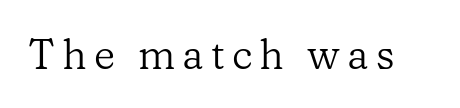
{"serif": "yes", "italic": "no", "bold": "no", "weight": "regular", "width": "normal", "stroke_contrast": "low", "x_height": "medium", "monospaced": "no", "underline": "no", "glyph_px": 41}
